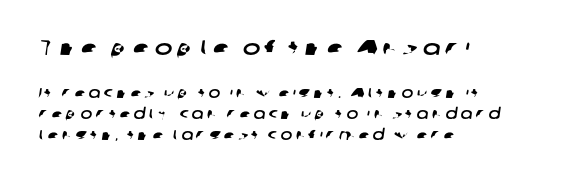
Q: Is the text underlined? A: No.
Q: How is the paragraph aligned? A: Left-aligned.
Q: Is the spacing between letters normal or unusually wide? A: Unusually wide.
Q: Is the spacing between lines tight, normal or loose? A: Normal.
Q: Which block of text is set in a larger size, the first (top) or the second (bottom)? A: The first (top) one.
